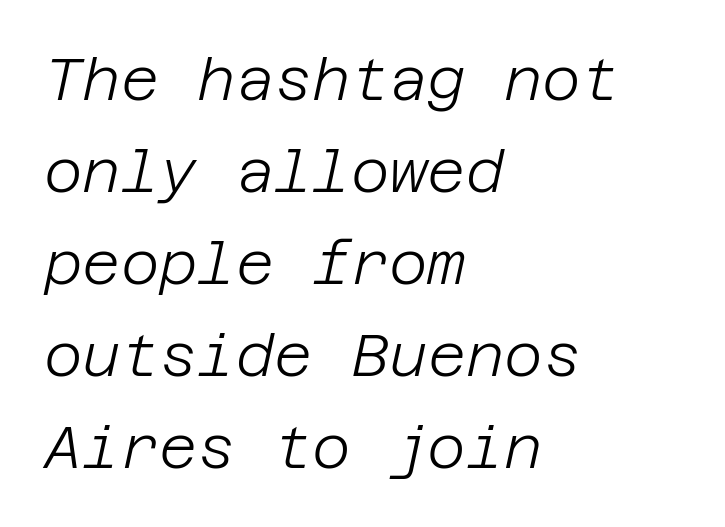
The passage shown has conventional tracking throughout. Each new line begins a customary step beneath the previous one. The whole block is typeset with a tilt. One-word summary of the alignment: left. The string is rendered with underlining switched off.
